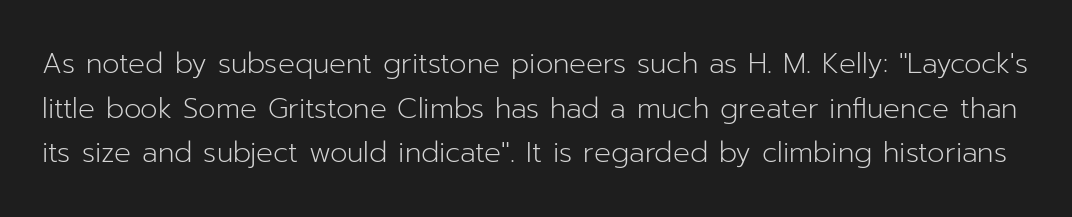
Q: Is the text bold? A: No.
Q: Is the text italic (slanted)? A: No, it is upright.
Q: Is the typeface a serif or a sans-serif typeface? A: Sans-serif.
Q: Is the text underlined? A: No.
Q: Is the spacing between letters normal or unusually wide? A: Normal.
Q: Is the spacing between lines tight, normal or loose? A: Normal.
Q: Width (condensed, normal, or wide)? A: Normal.
Q: Stroke contrast? A: Low.
Q: x-height? A: Medium.
Q: Monospaced? A: No.
